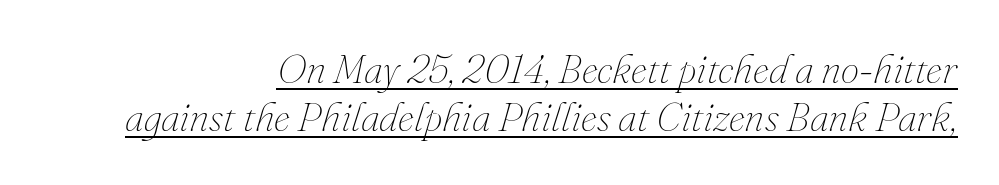
The image shows 41 px thin type, italic (leaning right); set right-aligned, line spacing 1.18x, normal letter spacing, underlined; medium stroke contrast and a small x-height.
